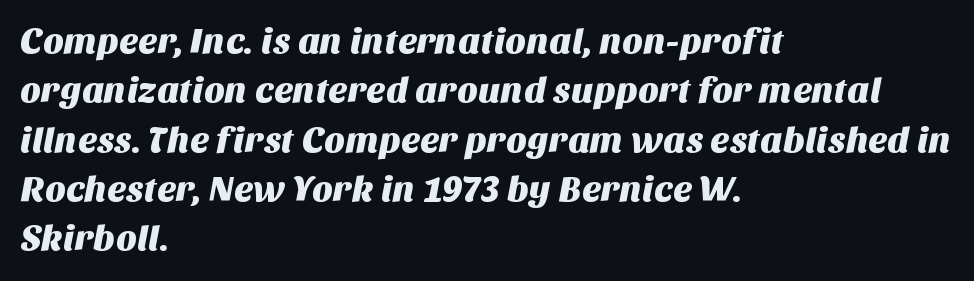
{"serif": "no", "width": "normal", "stroke_contrast": "medium", "x_height": "large", "monospaced": "no", "underline": "no", "align": "left", "line_spacing": "normal", "line_spacing_ratio": 1.37, "letter_spacing": "normal", "letter_spacing_em": 0.0, "glyph_px": 36}
